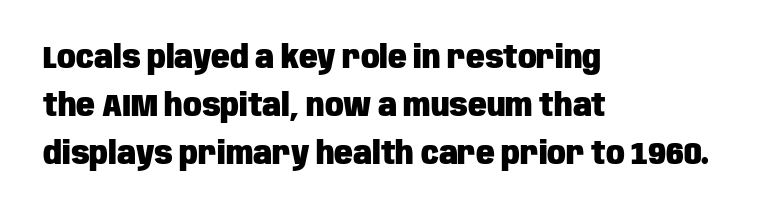
Q: Is the text bold? A: Yes.
Q: Is the text italic (slanted)? A: No, it is upright.
Q: Is the typeface a serif or a sans-serif typeface? A: Sans-serif.
Q: Is the text underlined? A: No.
Q: How is the paragraph aligned? A: Left-aligned.
Q: Is the spacing between letters normal or unusually wide? A: Normal.
Q: Is the spacing between lines tight, normal or loose? A: Normal.
Q: Width (condensed, normal, or wide)? A: Condensed.
Q: Stroke contrast? A: Low.
Q: x-height? A: Large.
Q: Monospaced? A: No.
